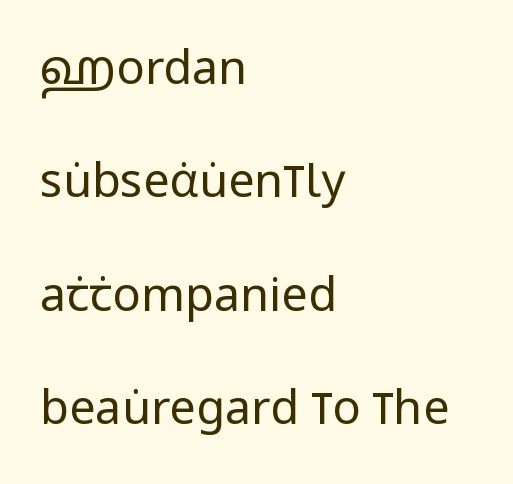
Is this a sans? Yes — the strokes have no serifs. The space directly below the letters is spotless. The tracking reads as untouched default to a designer's eye. Posture: upright roman. Short and long lines alike share a common starting point at left.
